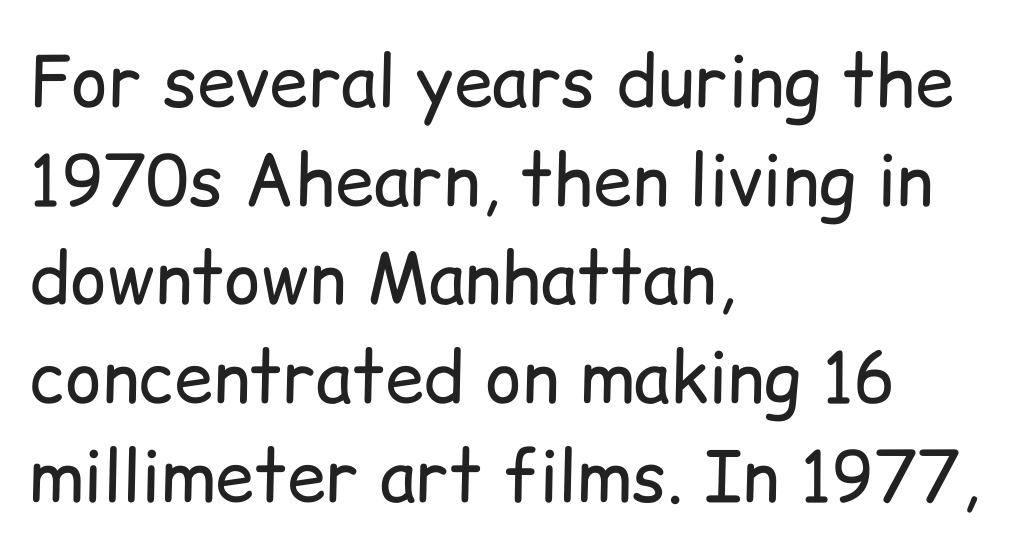
Check where the strokes stop: nothing finishes them off — pure sans. Vertical stems look standard width or narrower in stroke. Think of a printed novel: that variable character pitch is what you see here. Spacing between characters is what you'd get straight out of the box. The rag falls on the right side of this text block.
